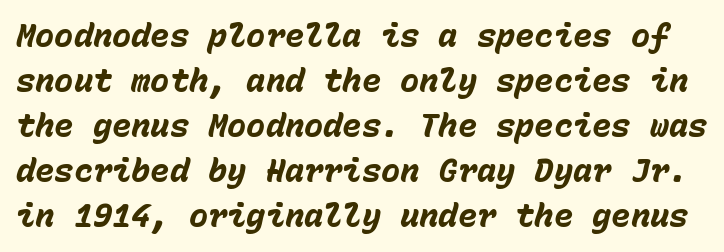
These lines keep a tight, regular rhythm from letter to letter. Is there much room between lines? A standard amount, neither cramped nor airy. Descenders hang freely into open space. Think of a typewriter: that constant character pitch is what you see here.
